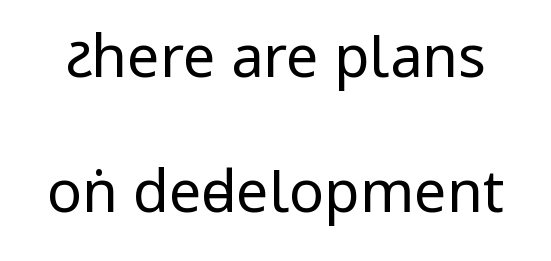
{"serif": "no", "italic": "no", "bold": "no", "weight": "regular", "width": "condensed", "stroke_contrast": "low", "x_height": "large", "monospaced": "no", "underline": "no", "line_spacing": "loose", "line_spacing_ratio": 2.32, "letter_spacing": "normal", "letter_spacing_em": 0.0, "glyph_px": 58}
